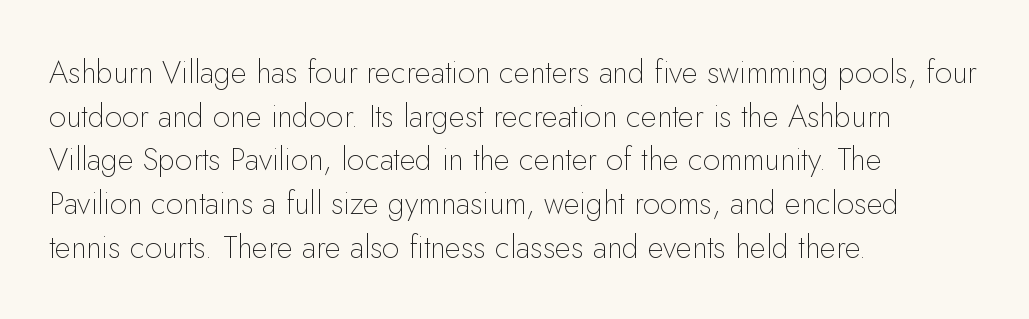
The image shows 31 px thin sans-serif type, upright; set left-aligned, normal line spacing (1.41x), normal letter spacing, not underlined; low stroke contrast and a small x-height.
